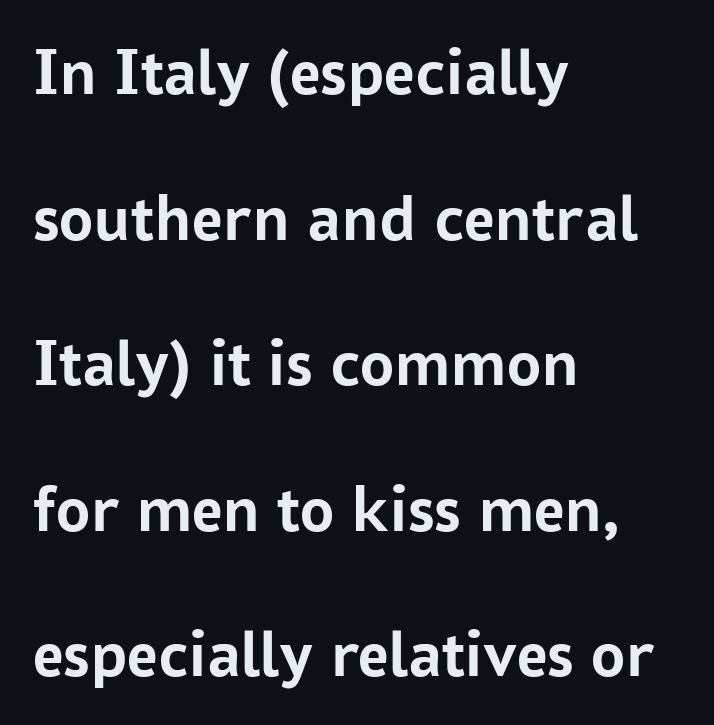
The image shows 68 px semibold sans-serif type, upright; set left-aligned, loose line spacing (2.14x), normal letter spacing, not underlined; low stroke contrast and a medium x-height.
